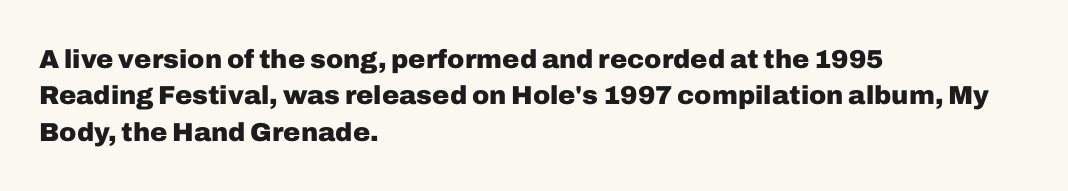
{"italic": "no", "bold": "yes", "underline": "no", "align": "left", "line_spacing": "normal", "line_spacing_ratio": 1.4, "letter_spacing": "normal", "letter_spacing_em": 0.0, "glyph_px": 26}
